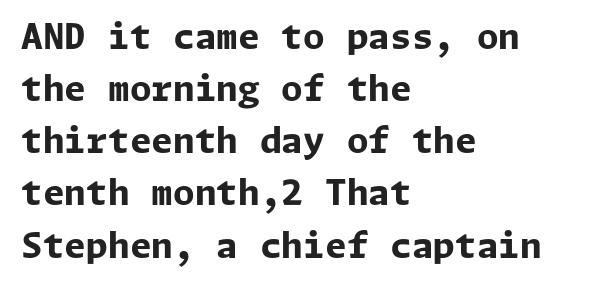
Font category for this specimen: sans-serif. The face used here is rendered with its standard letterfit. Unmarked baselines from the first word to the last. This is roman type, the default non-slanted kind.
